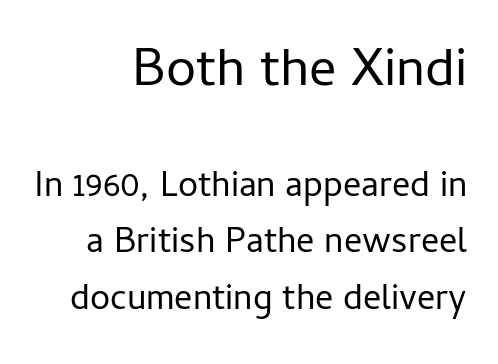
{"serif": "no", "italic": "no", "bold": "no", "weight": "regular", "width": "normal", "stroke_contrast": "low", "x_height": "medium", "monospaced": "no", "underline": "no", "align": "right", "line_spacing": "normal", "line_spacing_ratio": 1.58, "letter_spacing": "normal", "letter_spacing_em": 0.0, "larger_block": "first", "size_ratio": 1.5, "glyph_px": 54}
